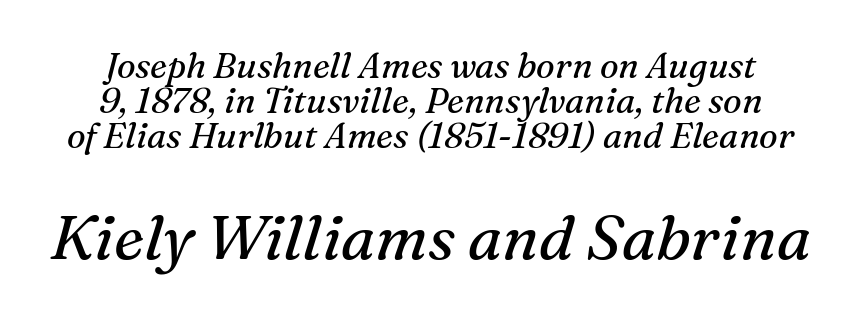
The image shows 62 px regular-weight serif type, italic (leaning right); set tight line spacing (1.0x), normal letter spacing, not underlined; the second (bottom) block is 1.77x larger; medium stroke contrast and a medium x-height.
